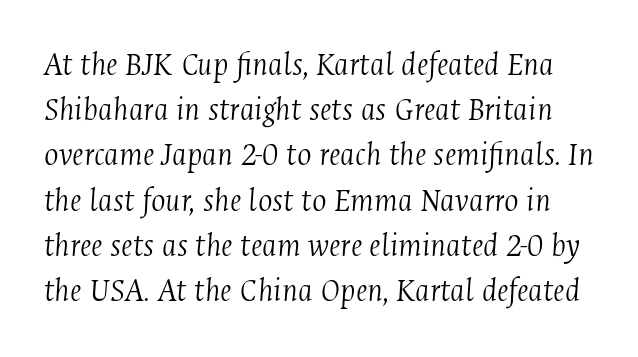
The image shows 34 px light, condensed serif type, italic (leaning right); set normal line spacing (1.33x), normal letter spacing, not underlined; medium stroke contrast and a medium x-height.
